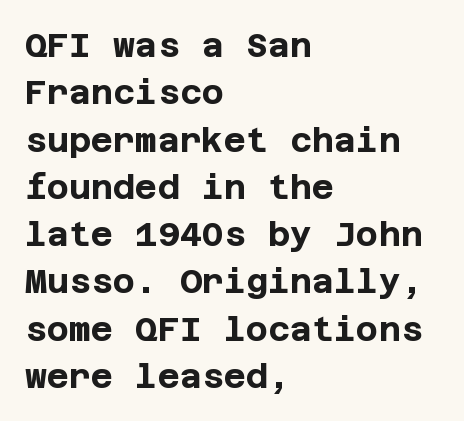
The image shows 34 px bold sans-serif type, upright; set left-aligned, normal line spacing (1.39x), normal letter spacing, not underlined; low stroke contrast and a large x-height.
